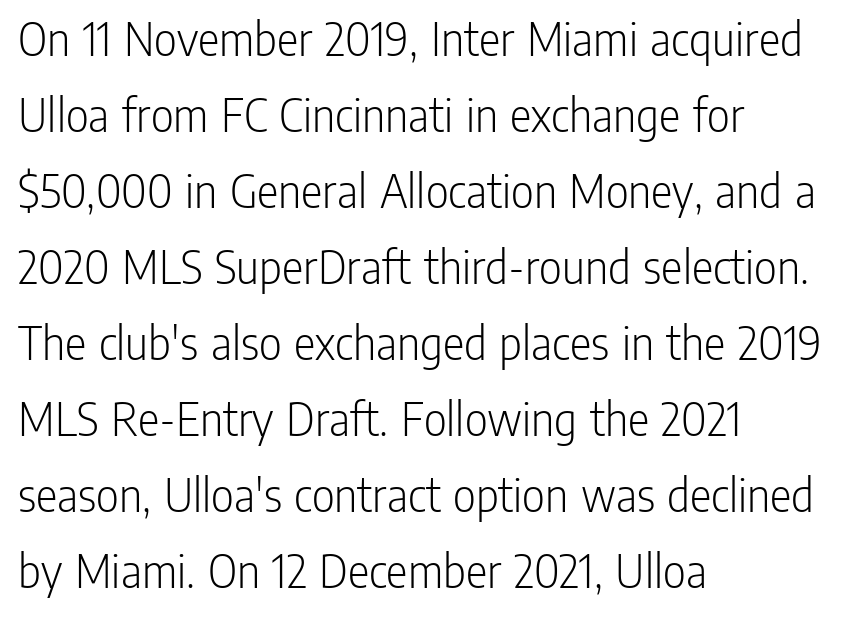
{"serif": "no", "italic": "no", "bold": "no", "weight": "light", "width": "condensed", "stroke_contrast": "low", "x_height": "medium", "monospaced": "no", "underline": "no", "align": "left", "line_spacing": "normal", "line_spacing_ratio": 1.52, "letter_spacing": "normal", "letter_spacing_em": 0.0, "glyph_px": 50}
